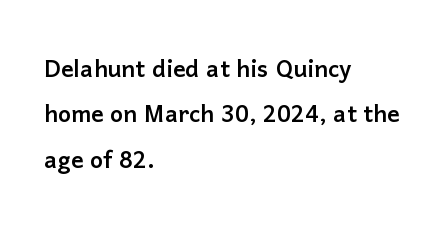
Q: Is the text italic (slanted)? A: No, it is upright.
Q: Is the typeface a serif or a sans-serif typeface? A: Sans-serif.
Q: Is the text underlined? A: No.
Q: How is the paragraph aligned? A: Left-aligned.
Q: Is the spacing between letters normal or unusually wide? A: Normal.
Q: Is the spacing between lines tight, normal or loose? A: Normal.
Q: Width (condensed, normal, or wide)? A: Normal.
Q: Stroke contrast? A: Low.
Q: x-height? A: Medium.
Q: Monospaced? A: No.
